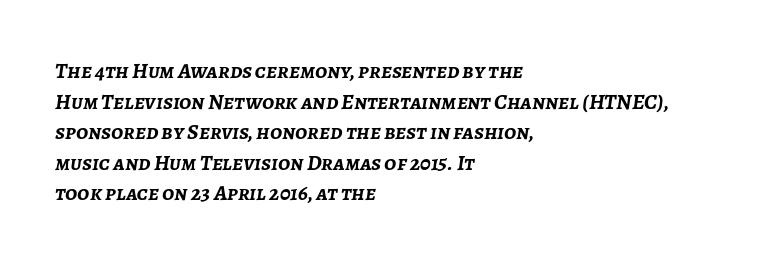
{"italic": "yes", "lean": "right", "slant_degrees": 7, "bold": "yes", "underline": "no", "align": "left", "line_spacing": "normal", "line_spacing_ratio": 1.39, "letter_spacing": "normal", "letter_spacing_em": 0.0, "glyph_px": 22}
